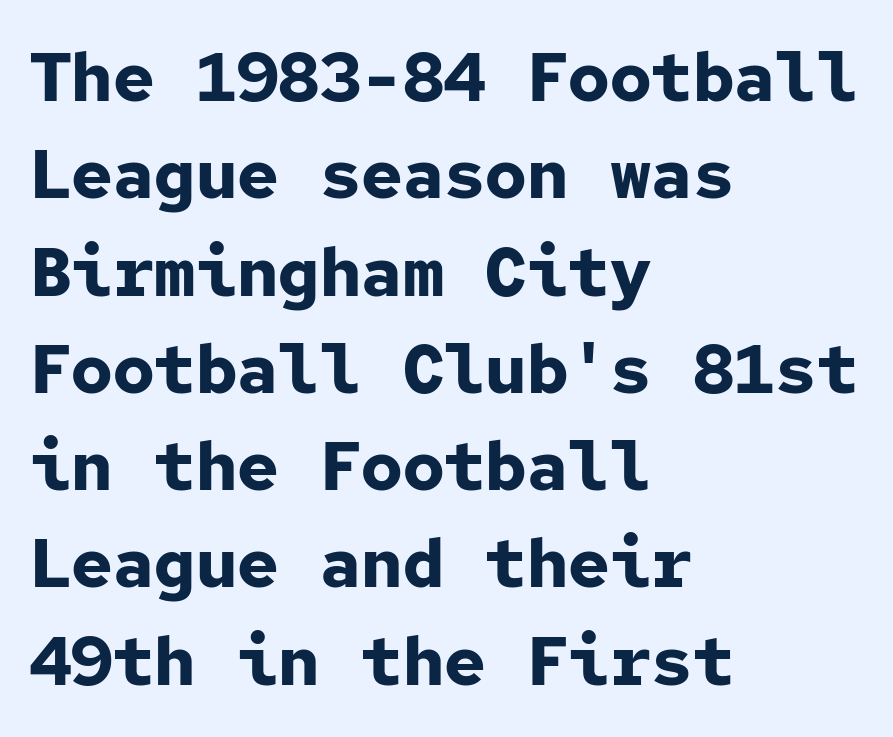
Words float on clear page, feet unadorned. In terms of letterform style, serifs are entirely absent. A roman cut, with each character standing at attention. Which margin do the lines hug? The left one — the right edge is uneven.
